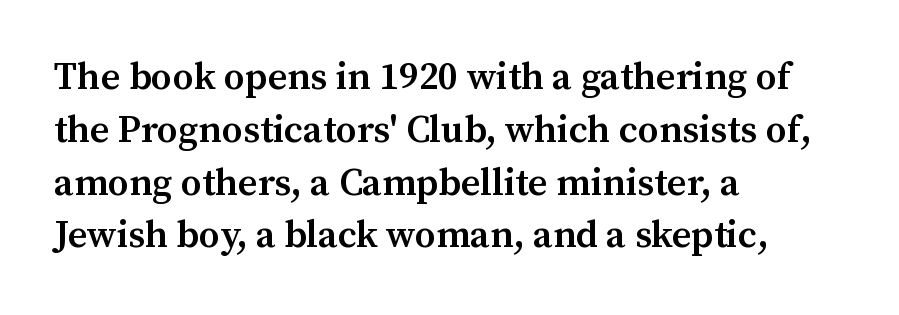
Q: Is the text bold? A: Semi-bold.
Q: Is the text italic (slanted)? A: No, it is upright.
Q: Is the typeface a serif or a sans-serif typeface? A: Serif.
Q: Is the text underlined? A: No.
Q: How is the paragraph aligned? A: Left-aligned.
Q: Is the spacing between letters normal or unusually wide? A: Normal.
Q: Is the spacing between lines tight, normal or loose? A: Normal.
Q: Width (condensed, normal, or wide)? A: Normal.
Q: Stroke contrast? A: Medium.
Q: x-height? A: Medium.
Q: Monospaced? A: No.
